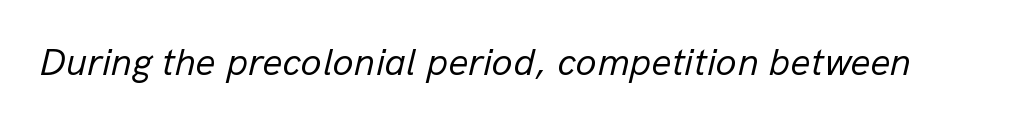
The characters are drawn with everyday or finer stroke widths. Italic? Definitely — the glyphs are oblique. Words float on clear page, feet unadorned. This sample uses plain, unmodified letter spacing. Do the characters align in a grid? No, the font is proportional.
